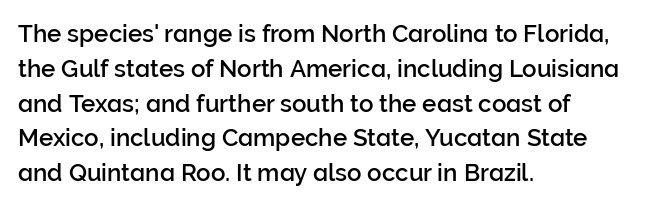
This sample keeps an unexceptional amount of space between lines. These lines keep a tight, regular rhythm from letter to letter. Every stem runs plumb, perpendicular to the baseline. Reading down the block, your eye returns to a fixed left position each line. The string is rendered with underlining switched off.
